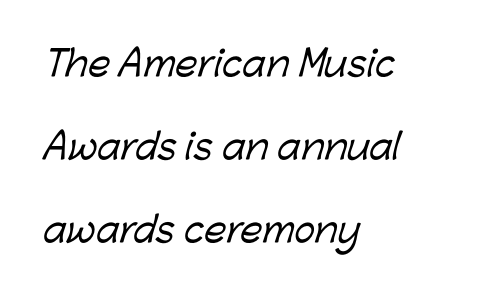
The image shows 35 px sans-serif type; set left-aligned, loose line spacing (2.37x), normal letter spacing, not underlined; low stroke contrast and a medium x-height.
